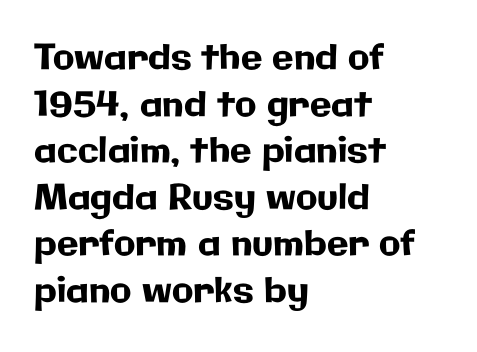
{"serif": "no", "italic": "no", "width": "normal", "stroke_contrast": "low", "x_height": "medium", "monospaced": "no", "underline": "no", "align": "left", "line_spacing": "normal", "line_spacing_ratio": 1.33, "letter_spacing": "normal", "letter_spacing_em": 0.0, "glyph_px": 35}
